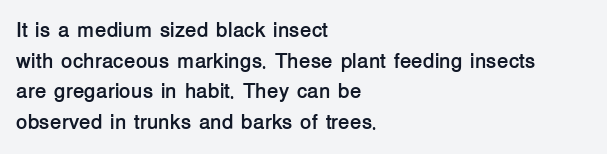
Glyph-to-glyph distance matches everyday printed text. If you drew a line through each stem, it would be perfectly vertical. Horizontal bands of white between lines are of average thickness. Type without underlining. The glyphs have the mass of a bold cut.
